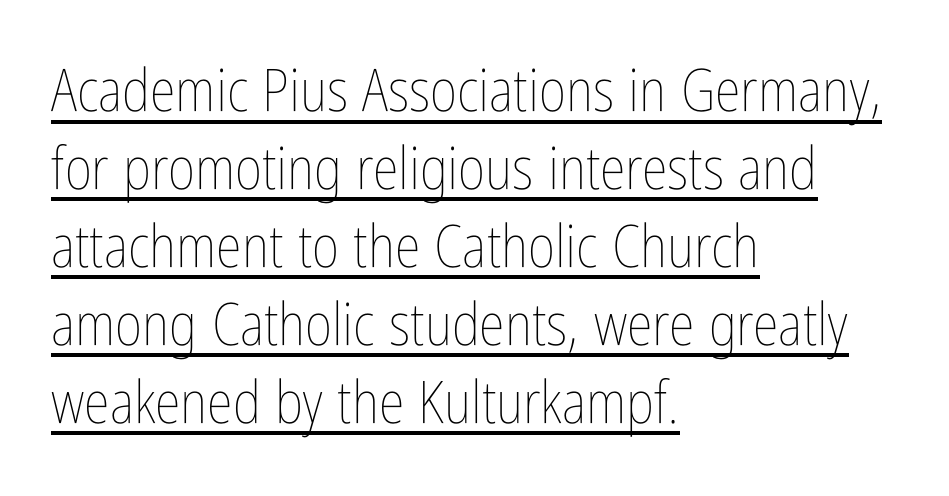
Q: Is the text bold? A: No.
Q: Is the text italic (slanted)? A: No, it is upright.
Q: Is the text underlined? A: Yes.
Q: How is the paragraph aligned? A: Left-aligned.
Q: Is the spacing between letters normal or unusually wide? A: Normal.
Q: Is the spacing between lines tight, normal or loose? A: Normal.
Q: Width (condensed, normal, or wide)? A: Condensed.
Q: Stroke contrast? A: Low.
Q: x-height? A: Medium.
Q: Monospaced? A: No.
